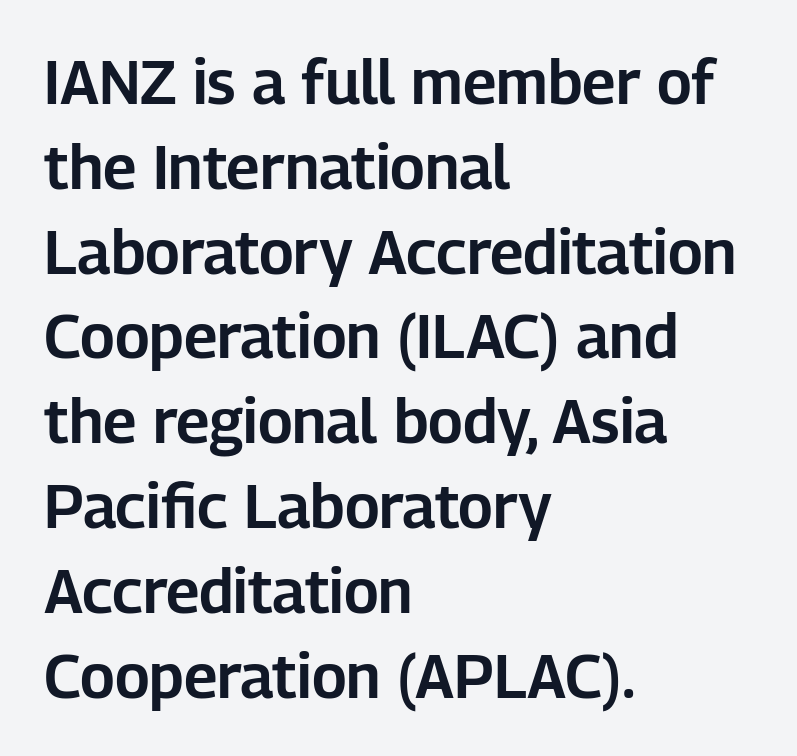
The image shows 61 px sans-serif type, upright; set left-aligned, normal line spacing (1.39x), normal letter spacing, not underlined; low stroke contrast and a medium x-height.
